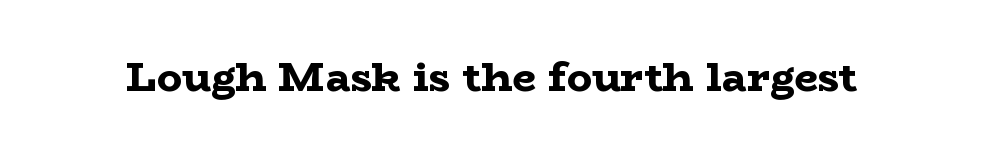
Tracking value appears to be zero — textbook default spacing. These lines are composed in type with serifs. Underlining? Definitely not there. Proportional: the letters do not fall into vertical columns.
